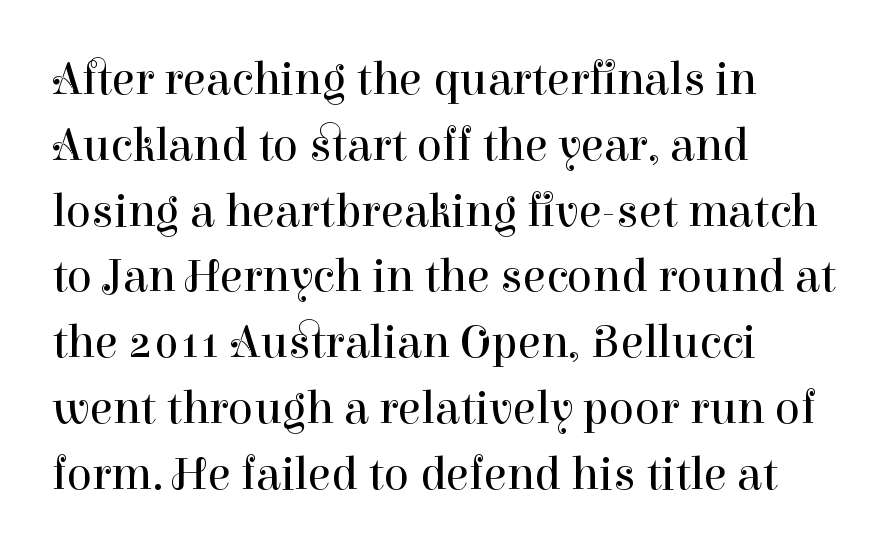
The image shows 47 px regular-weight serif type, upright; set left-aligned, normal line spacing (1.4x), normal letter spacing, not underlined; high stroke contrast and a medium x-height.
